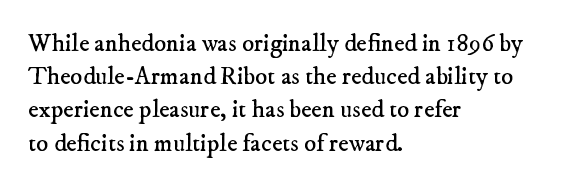
Q: Is the text bold? A: No.
Q: Is the text underlined? A: No.
Q: How is the paragraph aligned? A: Left-aligned.
Q: Is the spacing between letters normal or unusually wide? A: Normal.
Q: Is the spacing between lines tight, normal or loose? A: Normal.
